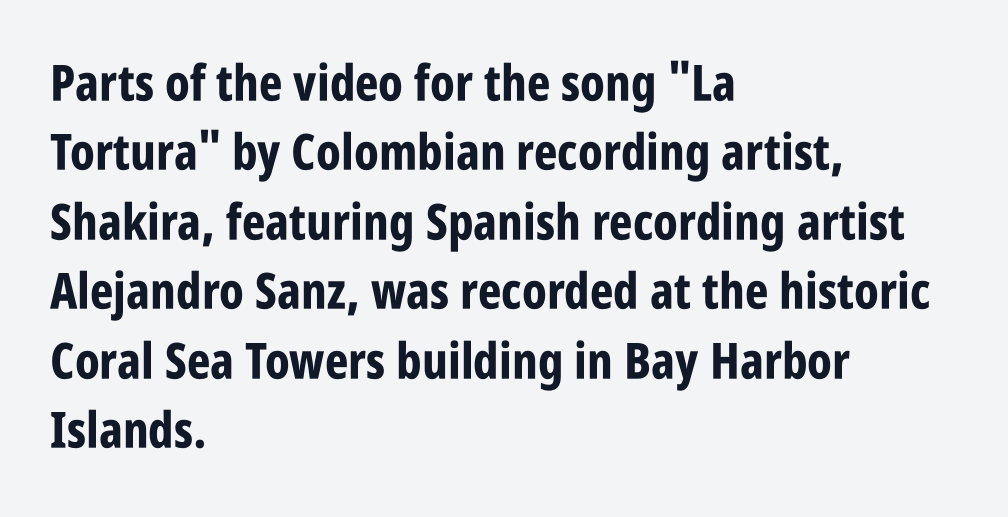
The type family on display is of the sans-serif kind. Is this a fixed-width face? No — the glyphs have proportional, varying widths. When letters stand straight like this, we call the style roman or upright. Vertical spacing — default. The face used here has the dense, thick strokes of a bold. Tracking here is standard; glyphs follow each other at the usual distance.
